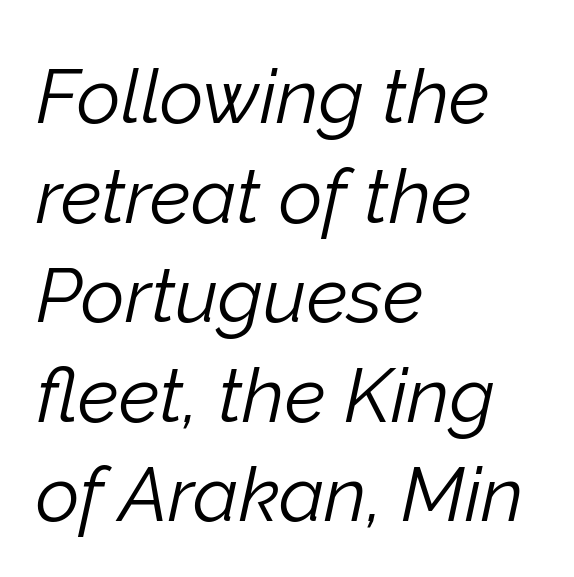
Whoever set this chose a conventional vertical rhythm. The string is rendered with underlining switched off. Line starts are locked; line ends wander. Looks like regular typesetting: each glyph gets only the width it needs. Heaviness? Minimal to ordinary, like unemphasized prose.
